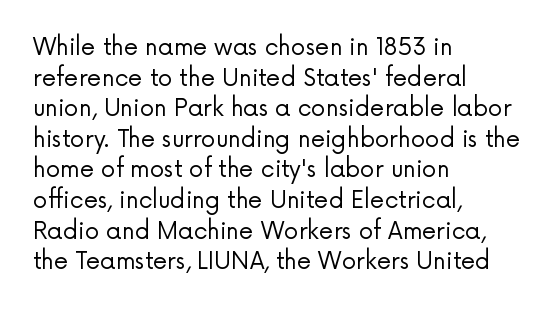
Q: Is the text bold? A: No.
Q: Is the text italic (slanted)? A: No, it is upright.
Q: Is the text underlined? A: No.
Q: How is the paragraph aligned? A: Left-aligned.
Q: Is the spacing between letters normal or unusually wide? A: Normal.
Q: Is the spacing between lines tight, normal or loose? A: Normal.
